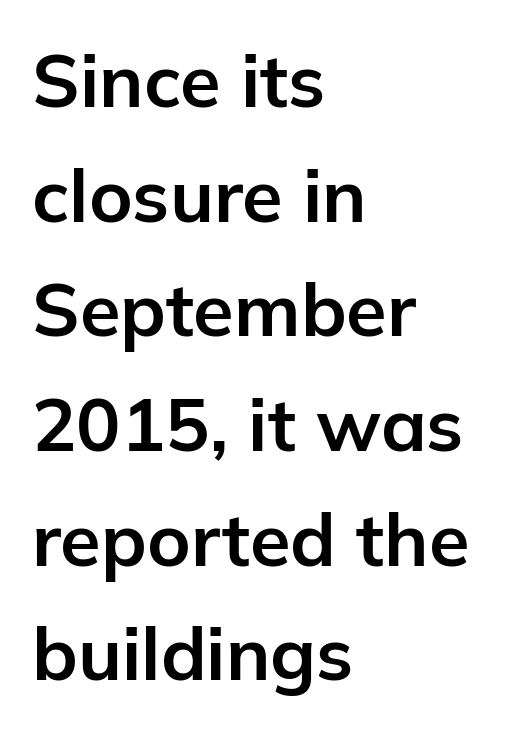
Short and long lines alike share a common starting point at left. A clean baseline with only descenders dipping below it. The face used here is a sans, in the tradition of grotesques and geometrics. The face used here is proportionally spaced, like ordinary book or web type.
